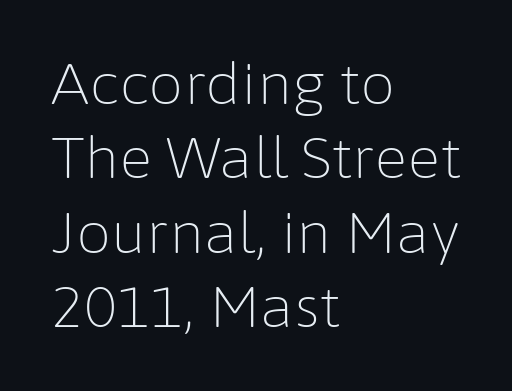
Horizontal alignment here is leftward, the default for most running prose. Compared with typical body copy, the letter spacing here is the same. Does the type have serifs? No, each stem ends abruptly. Note the varied advance widths — an 'i' is clearly narrower than an 'm'. The vertical gap from one line to the next is medium.
